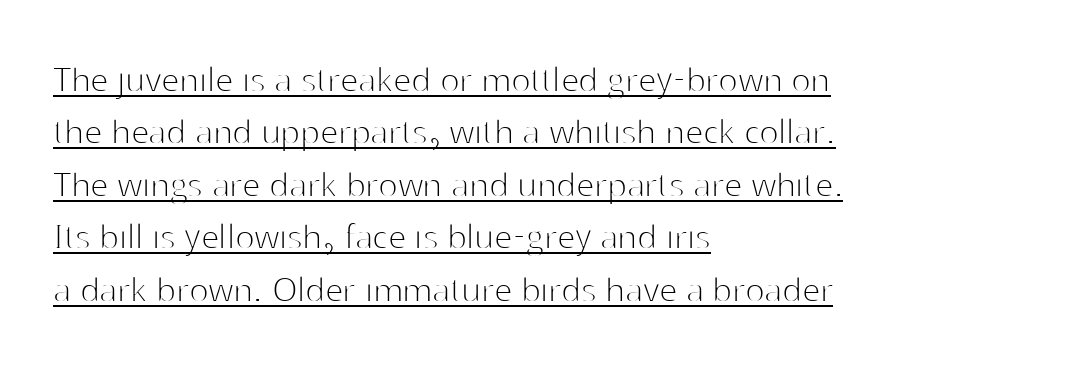
{"serif": "no", "italic": "no", "bold": "no", "weight": "thin", "width": "normal", "stroke_contrast": "high", "x_height": "medium", "monospaced": "no", "underline": "yes", "align": "left", "line_spacing": "normal", "line_spacing_ratio": 1.28, "letter_spacing": "normal", "letter_spacing_em": 0.0, "glyph_px": 41}
